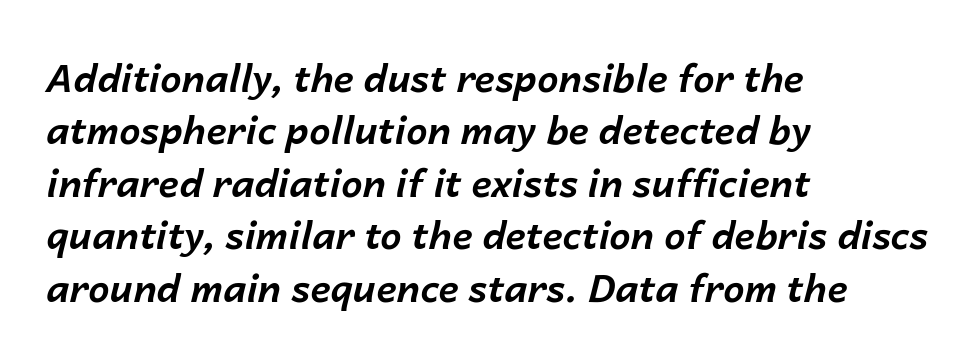
Anything drawn beneath the words? Only blank space. The leading is moderate, giving the passage an even texture. A typesetter would call this zero additional tracking. You could not count columns in this text — the font is proportionally spaced.
